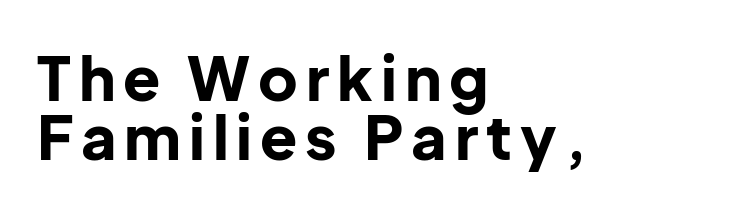
{"serif": "no", "italic": "no", "bold": "yes", "weight": "bold", "width": "normal", "stroke_contrast": "low", "x_height": "medium", "monospaced": "no", "underline": "no", "align": "left", "line_spacing": "tight", "line_spacing_ratio": 0.96, "glyph_px": 61}
